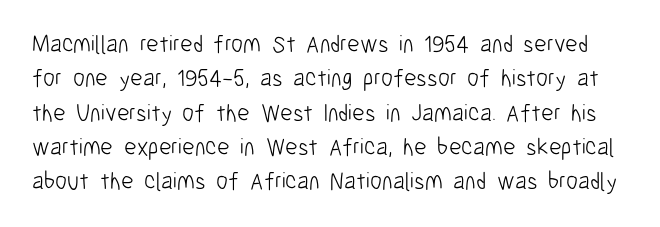
Clear beneath every line of the passage. The characters are drawn with everyday or finer stroke widths. If you drew a line through each stem, it would be perfectly vertical. Letter spacing: default. Regular leading.
